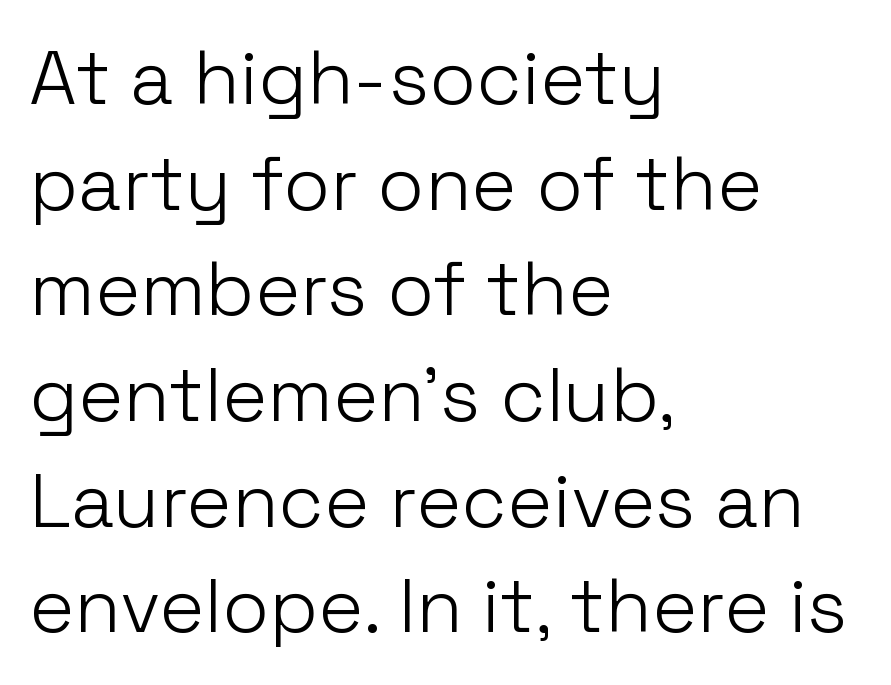
{"serif": "no", "italic": "no", "bold": "no", "weight": "light", "width": "normal", "stroke_contrast": "low", "x_height": "medium", "monospaced": "no", "underline": "no", "align": "left", "line_spacing": "normal", "line_spacing_ratio": 1.39, "letter_spacing": "normal", "letter_spacing_em": 0.0, "glyph_px": 76}
